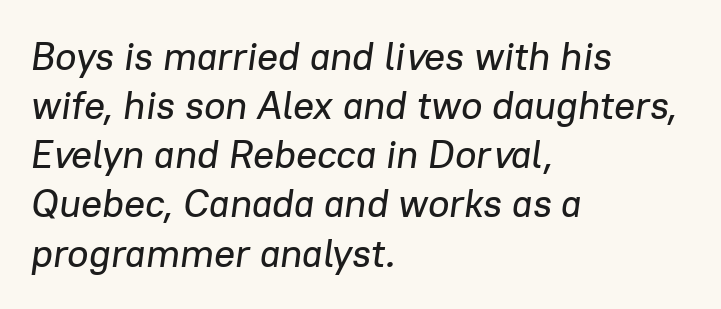
The image shows 39 px text type, italic (leaning right); set left-aligned, normal line spacing (1.26x), normal letter spacing, not underlined; low stroke contrast and a medium x-height.
